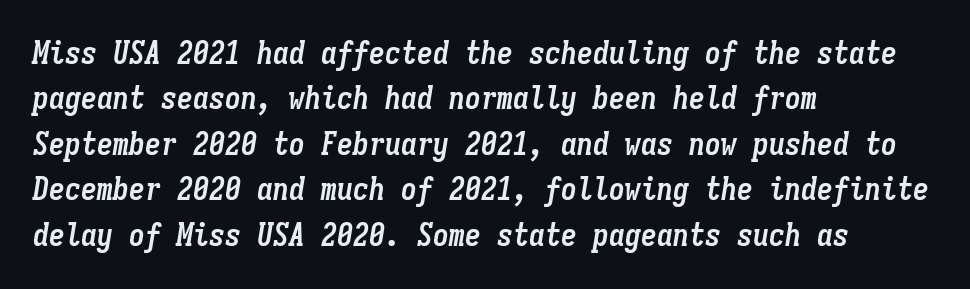
Q: Is the text bold? A: Yes.
Q: Is the text italic (slanted)? A: Yes, it leans right by about 9 degrees.
Q: Is the text underlined? A: No.
Q: How is the paragraph aligned? A: Left-aligned.
Q: Is the spacing between letters normal or unusually wide? A: Normal.
Q: Is the spacing between lines tight, normal or loose? A: Normal.
Q: Width (condensed, normal, or wide)? A: Condensed.
Q: Stroke contrast? A: Low.
Q: x-height? A: Medium.
Q: Monospaced? A: Yes.
